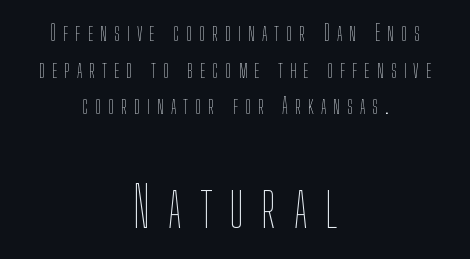
The image shows 55 px thin, condensed type, upright; set centered, normal line spacing (1.66x), unusually wide letter spacing (+0.32 em), not underlined; the second (bottom) block is 2.5x larger; low stroke contrast and a medium x-height.
